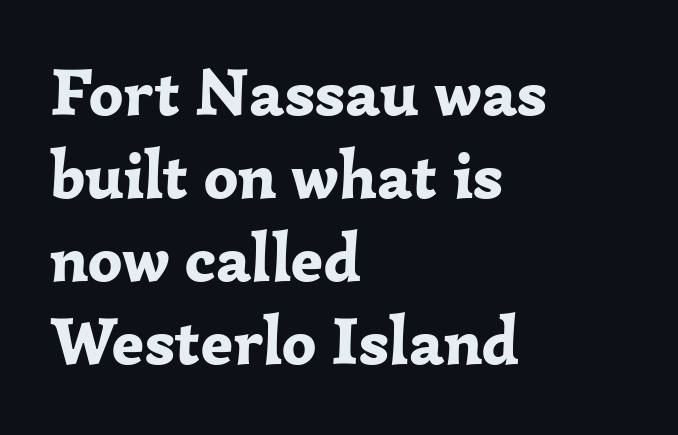
The face used here has the dense, thick strokes of a bold. Do the characters align in a grid? No, the font is proportional. If you drew a ruler down the left edge, every line would touch it. The passage shown is typeset with a serif family. In terms of posture, this sample is upright.
